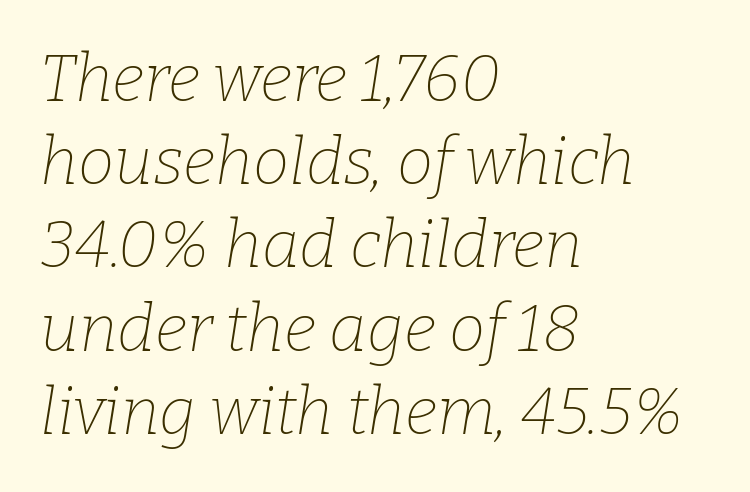
{"serif": "yes", "italic": "yes", "lean": "right", "slant_degrees": 9, "bold": "no", "weight": "thin", "width": "normal", "stroke_contrast": "low", "x_height": "medium", "monospaced": "no", "underline": "no", "align": "left", "line_spacing": "normal", "line_spacing_ratio": 1.28, "letter_spacing": "normal", "letter_spacing_em": 0.0, "glyph_px": 65}
